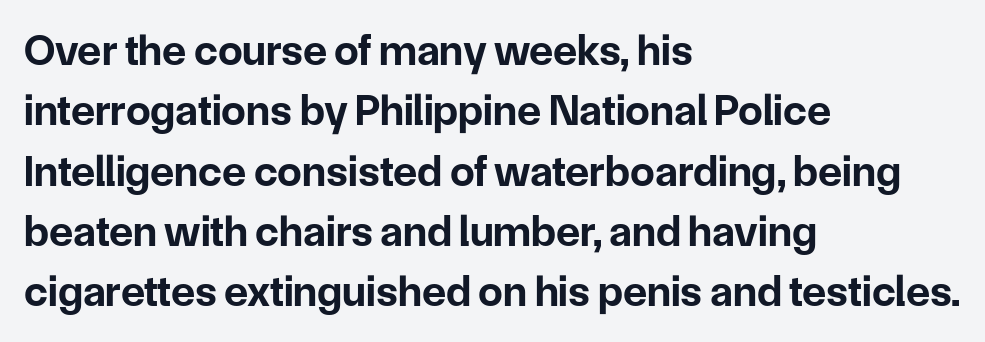
{"serif": "no", "italic": "no", "bold": "yes", "weight": "bold", "width": "normal", "stroke_contrast": "low", "x_height": "medium", "monospaced": "no", "underline": "no", "align": "left", "line_spacing": "normal", "line_spacing_ratio": 1.37, "letter_spacing": "normal", "letter_spacing_em": 0.0, "glyph_px": 44}
